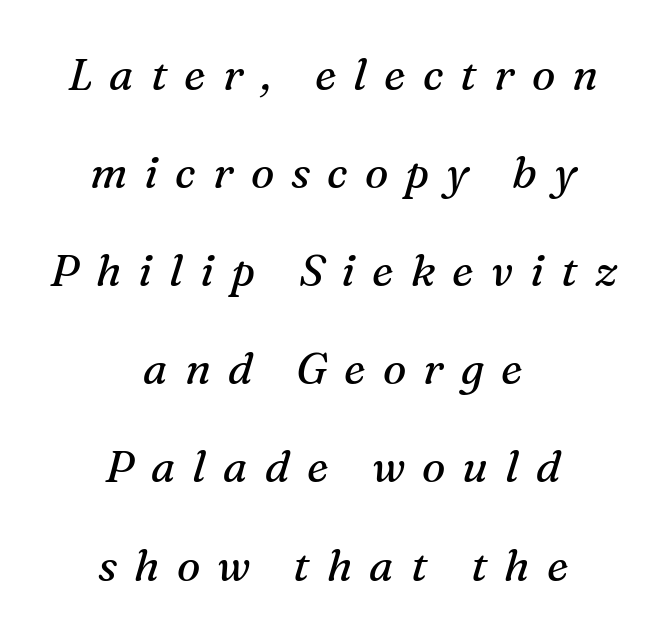
Q: Is the text bold? A: No.
Q: Is the text italic (slanted)? A: Yes, it leans right by about 16 degrees.
Q: Is the typeface a serif or a sans-serif typeface? A: Serif.
Q: Is the text underlined? A: No.
Q: How is the paragraph aligned? A: Centered.
Q: Is the spacing between letters normal or unusually wide? A: Unusually wide.
Q: Is the spacing between lines tight, normal or loose? A: Loose.
Q: Width (condensed, normal, or wide)? A: Normal.
Q: Stroke contrast? A: Medium.
Q: x-height? A: Medium.
Q: Monospaced? A: No.
